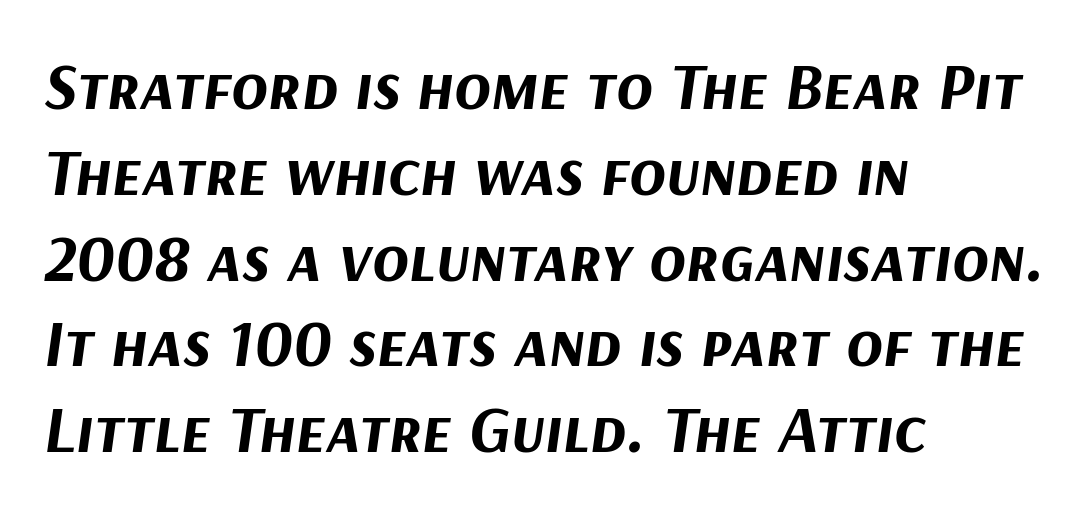
Q: Is the text bold? A: Yes.
Q: Is the text italic (slanted)? A: Yes, it leans right by about 9 degrees.
Q: Is the text underlined? A: No.
Q: How is the paragraph aligned? A: Left-aligned.
Q: Is the spacing between letters normal or unusually wide? A: Normal.
Q: Is the spacing between lines tight, normal or loose? A: Normal.
Q: Width (condensed, normal, or wide)? A: Normal.
Q: Stroke contrast? A: Medium.
Q: x-height? A: Medium.
Q: Monospaced? A: No.
